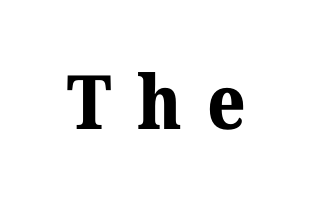
The image shows 75 px bold serif type, upright; set unusually wide letter spacing (+0.34 em), not underlined; medium stroke contrast and a medium x-height.
